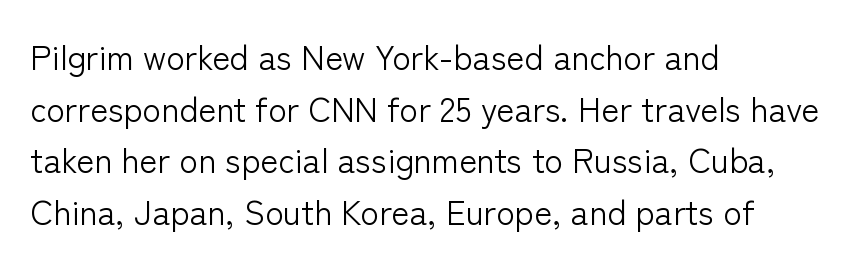
Q: Is the text bold? A: No.
Q: Is the text italic (slanted)? A: No, it is upright.
Q: Is the typeface a serif or a sans-serif typeface? A: Sans-serif.
Q: Is the text underlined? A: No.
Q: How is the paragraph aligned? A: Left-aligned.
Q: Is the spacing between letters normal or unusually wide? A: Normal.
Q: Is the spacing between lines tight, normal or loose? A: Normal.
Q: Width (condensed, normal, or wide)? A: Normal.
Q: Stroke contrast? A: Low.
Q: x-height? A: Medium.
Q: Monospaced? A: No.
